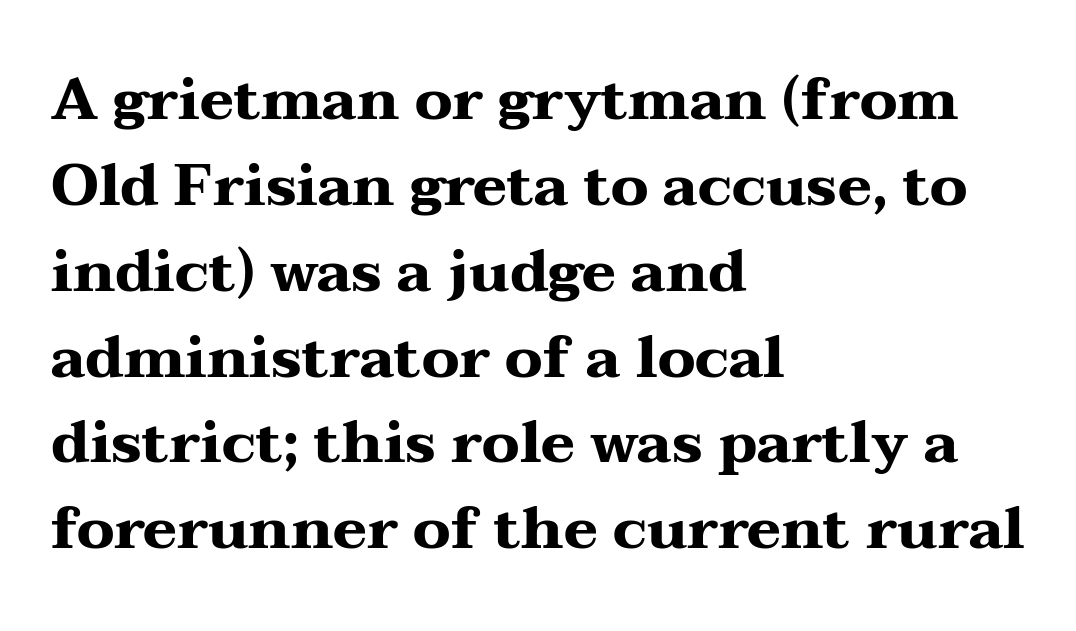
How are the letters spaced? Ordinarily, with no added tracking. The rendering uses a bold face; every stroke is thick and dark. Rendered with straight, roman letterforms. The characters display serif detailing at their extremities. Note the varied advance widths — an 'i' is clearly narrower than an 'm'. Letters rest on an invisible, unmarked baseline.
